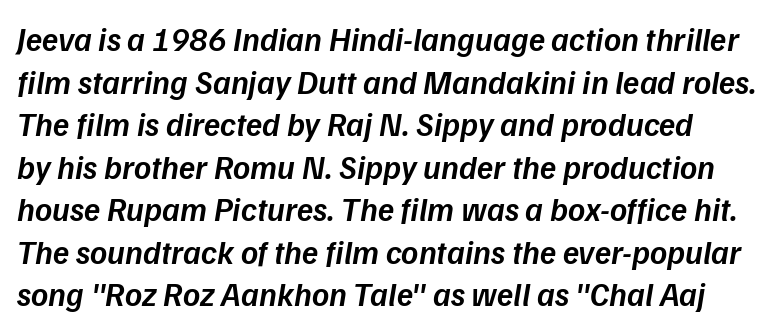
Q: Is the text bold? A: Semi-bold.
Q: Is the text italic (slanted)? A: Yes, it leans right by about 9 degrees.
Q: Is the text underlined? A: No.
Q: Is the spacing between letters normal or unusually wide? A: Normal.
Q: Is the spacing between lines tight, normal or loose? A: Normal.
Q: Width (condensed, normal, or wide)? A: Normal.
Q: Stroke contrast? A: Low.
Q: x-height? A: Medium.
Q: Monospaced? A: No.
